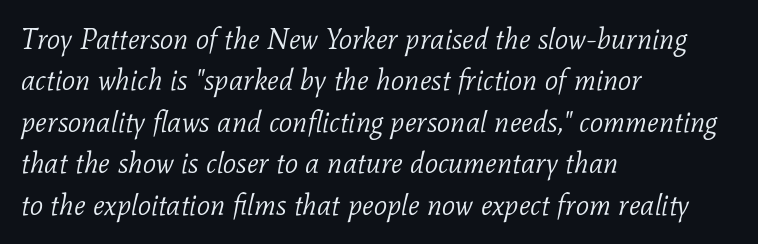
The lines sit at an ordinary, default distance from one another. It's the slanting kind of type. If you drew a ruler down the left edge, every line would touch it. The passage shown is not bold in any degree. The line texture is even and compact thanks to regular tracking.
